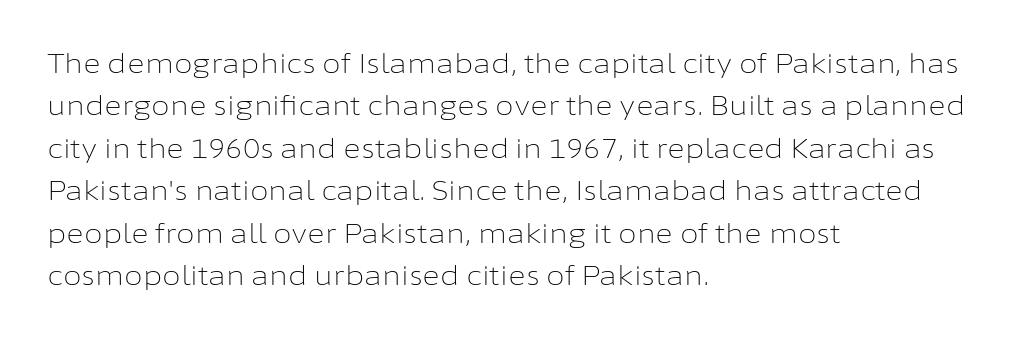
Q: Is the text bold? A: No.
Q: Is the text italic (slanted)? A: No, it is upright.
Q: Is the text underlined? A: No.
Q: How is the paragraph aligned? A: Left-aligned.
Q: Is the spacing between letters normal or unusually wide? A: Normal.
Q: Is the spacing between lines tight, normal or loose? A: Normal.
